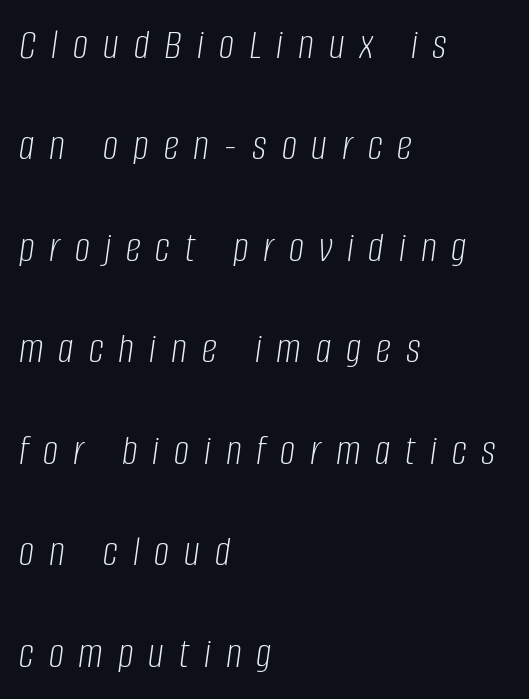
{"italic": "yes", "lean": "right", "slant_degrees": 8, "bold": "no", "weight": "light", "width": "condensed", "stroke_contrast": "low", "x_height": "large", "monospaced": "no", "underline": "no", "align": "left", "line_spacing": "loose", "line_spacing_ratio": 2.36, "letter_spacing": "wide", "letter_spacing_em": 0.35, "glyph_px": 43}
